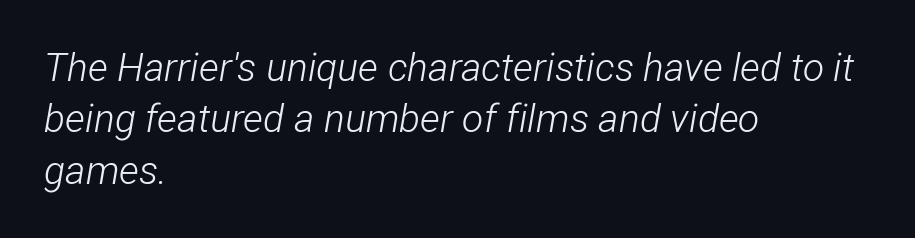
Glance below the letters and you will spot only blank space. These lines were composed using italics. You could not count columns in this text — the font is proportionally spaced. No chunkiness to these letters — they're not bold.
